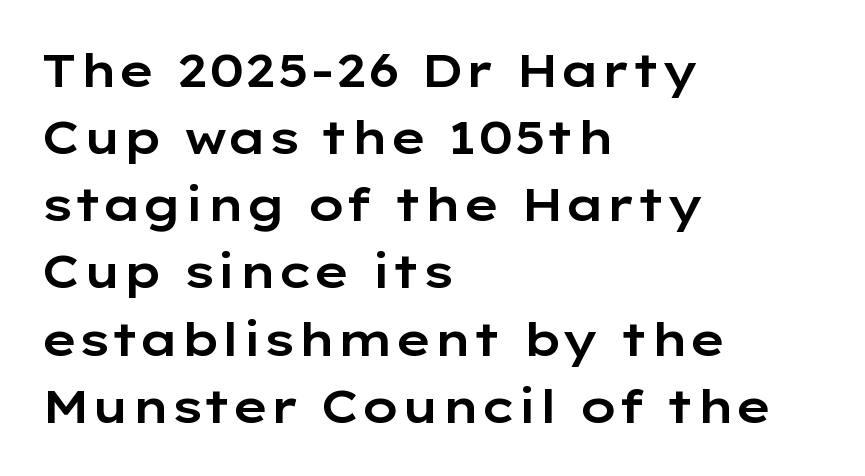
{"serif": "no", "italic": "no", "width": "wide", "stroke_contrast": "low", "x_height": "medium", "monospaced": "no", "underline": "no", "align": "left", "line_spacing": "normal", "line_spacing_ratio": 1.46, "letter_spacing": "normal", "letter_spacing_em": 0.0, "glyph_px": 46}
